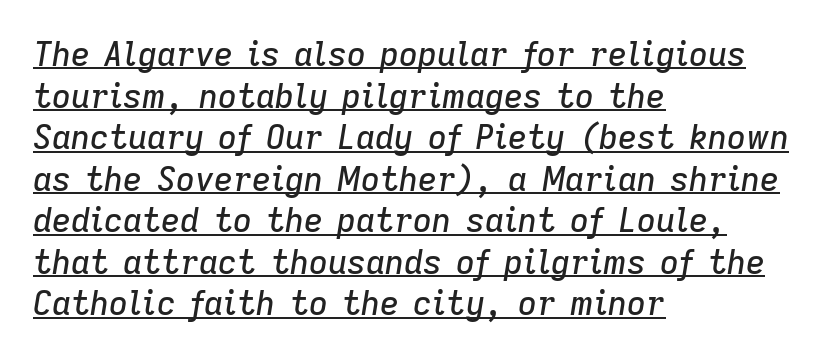
The image shows 33 px text type, italic (leaning right); set left-aligned, normal line spacing (1.26x), normal letter spacing, underlined; low stroke contrast and a medium x-height.
